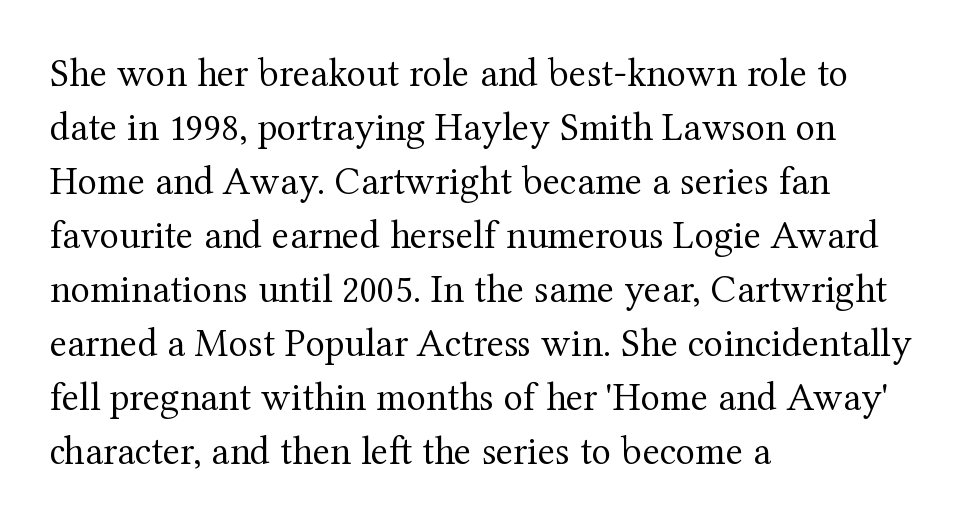
Q: Is the text bold? A: No.
Q: Is the text italic (slanted)? A: No, it is upright.
Q: Is the typeface a serif or a sans-serif typeface? A: Serif.
Q: Is the text underlined? A: No.
Q: How is the paragraph aligned? A: Left-aligned.
Q: Is the spacing between letters normal or unusually wide? A: Normal.
Q: Is the spacing between lines tight, normal or loose? A: Normal.
Q: Width (condensed, normal, or wide)? A: Normal.
Q: Stroke contrast? A: Medium.
Q: x-height? A: Medium.
Q: Monospaced? A: No.
